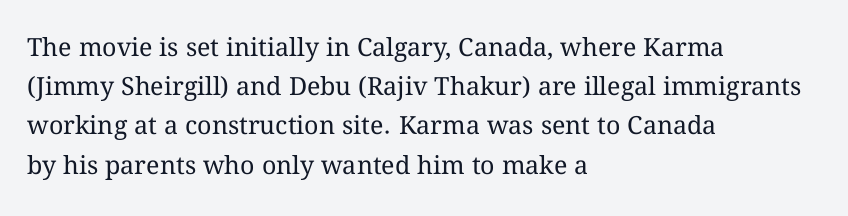
{"italic": "no", "bold": "no", "underline": "no", "align": "left", "line_spacing": "normal", "line_spacing_ratio": 1.57, "letter_spacing": "normal", "letter_spacing_em": 0.0, "glyph_px": 25}
